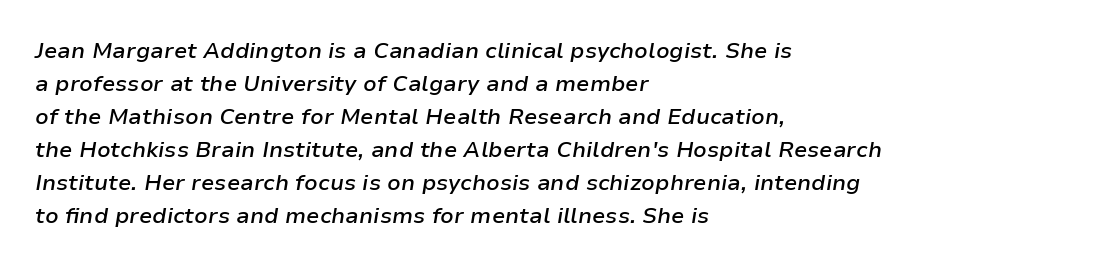
Q: Is the text bold? A: Semi-bold.
Q: Is the text italic (slanted)? A: Yes, it leans right by about 9 degrees.
Q: Is the text underlined? A: No.
Q: How is the paragraph aligned? A: Left-aligned.
Q: Is the spacing between letters normal or unusually wide? A: Normal.
Q: Is the spacing between lines tight, normal or loose? A: Normal.
